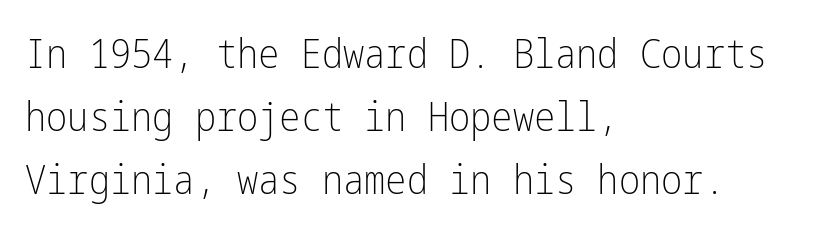
The image shows 40 px light, condensed sans-serif type, upright; set left-aligned, normal line spacing (1.58x), normal letter spacing, not underlined; low stroke contrast and a medium x-height.
